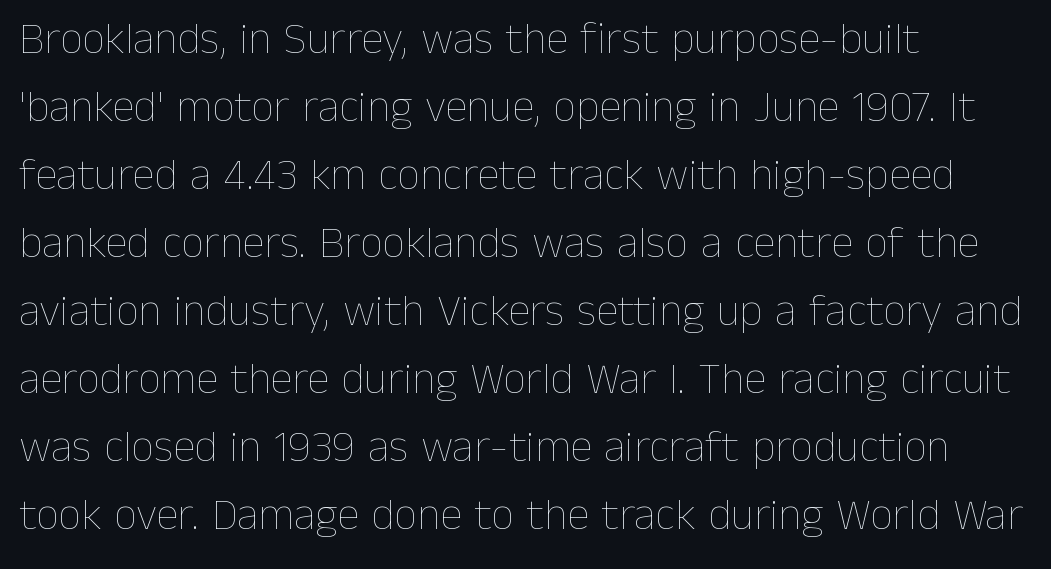
{"italic": "no", "bold": "no", "weight": "thin", "width": "normal", "stroke_contrast": "low", "x_height": "medium", "monospaced": "no", "underline": "no", "align": "left", "line_spacing": "normal", "line_spacing_ratio": 1.51, "letter_spacing": "normal", "letter_spacing_em": 0.0, "glyph_px": 45}
